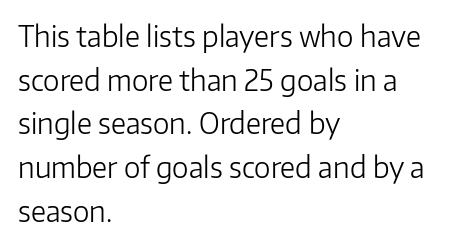
The image shows 28 px light sans-serif type, upright; set left-aligned, normal line spacing (1.56x), normal letter spacing, not underlined; low stroke contrast and a medium x-height.
